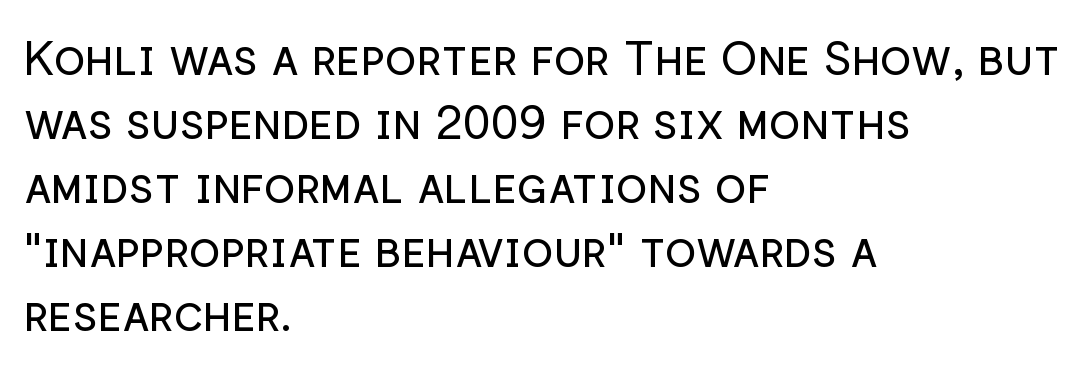
Q: Is the text bold? A: No.
Q: Is the text italic (slanted)? A: No, it is upright.
Q: Is the typeface a serif or a sans-serif typeface? A: Sans-serif.
Q: Is the text underlined? A: No.
Q: How is the paragraph aligned? A: Left-aligned.
Q: Is the spacing between letters normal or unusually wide? A: Normal.
Q: Is the spacing between lines tight, normal or loose? A: Normal.
Q: Width (condensed, normal, or wide)? A: Normal.
Q: Stroke contrast? A: Low.
Q: x-height? A: Medium.
Q: Monospaced? A: No.
